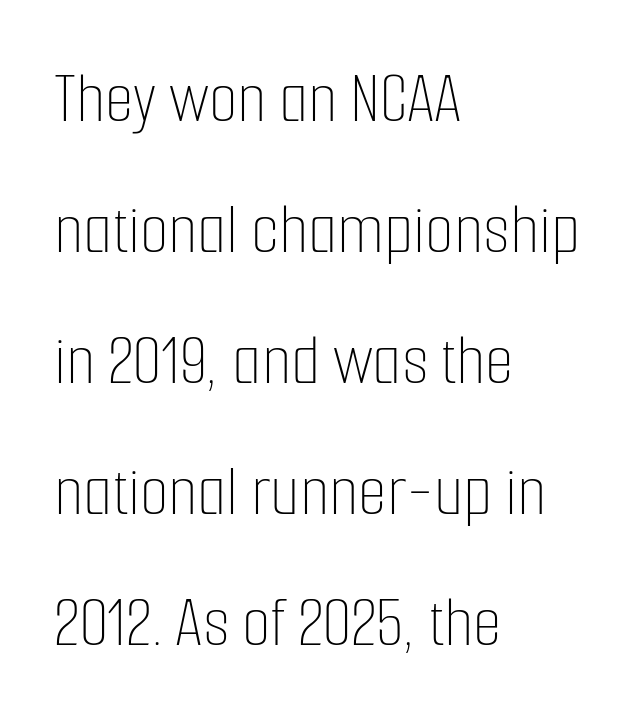
The image shows 74 px thin, condensed type, upright; set left-aligned, line spacing 1.77x, normal letter spacing, not underlined; low stroke contrast and a medium x-height.
